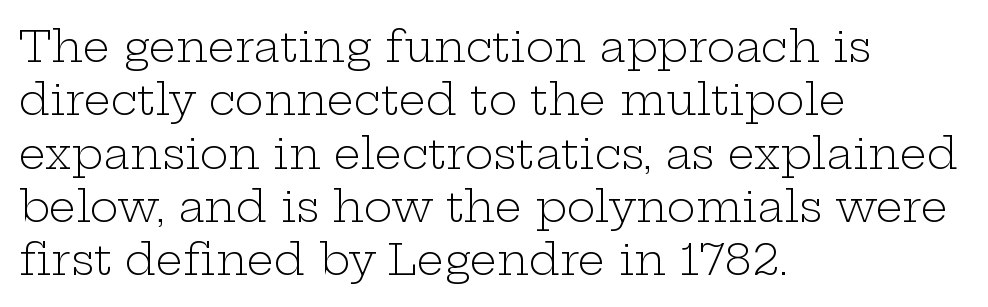
The image shows 43 px light, wide serif type, upright; set left-aligned, line spacing 1.24x, normal letter spacing, not underlined; low stroke contrast and a medium x-height.
